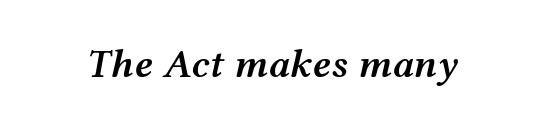
This sample uses plain, unmodified letter spacing. Notice the strokes are somewhat thickened but not fully heavy: this is a semibold. The text carries the slant typical of an italic or oblique font. The string is rendered with underlining switched off.
